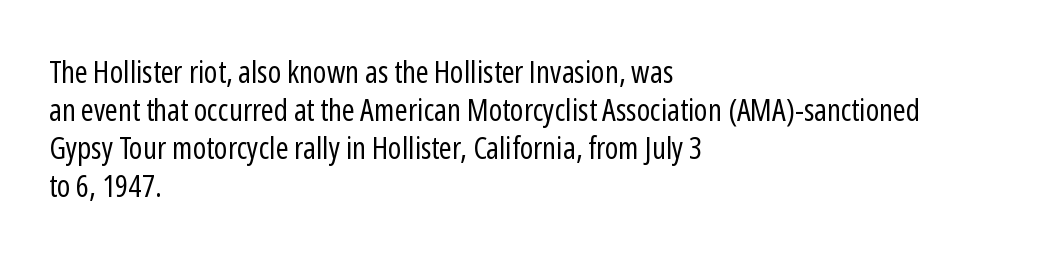
The specimen reads as upright at a glance. Each row of text sits above clean, open space. Tracking value appears to be zero — textbook default spacing. The font is comparable to plain body text, perhaps lighter.
